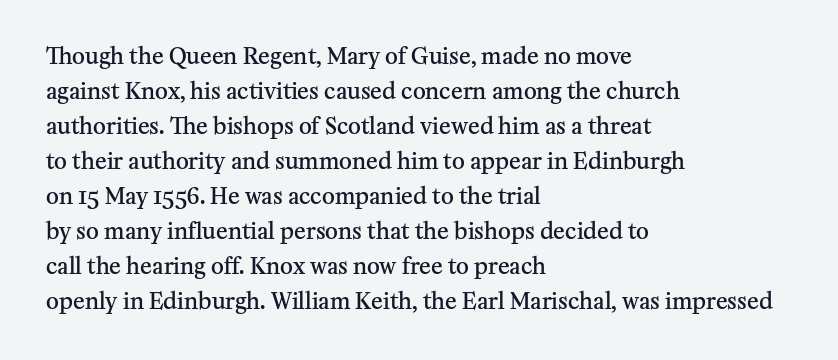
Rows of type keep a routine distance in the vertical direction. Tracking here is standard; glyphs follow each other at the usual distance. Ascenders rise straight up at ninety degrees. A fair bit of extra ink — the face is semibold, not bold.
